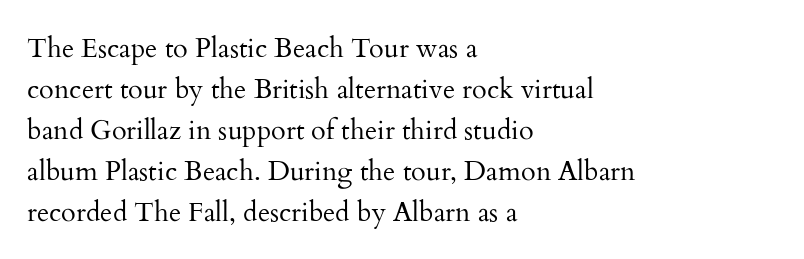
{"italic": "no", "bold": "no", "underline": "no", "align": "left", "line_spacing": "normal", "line_spacing_ratio": 1.52, "letter_spacing": "normal", "letter_spacing_em": 0.0, "glyph_px": 27}
